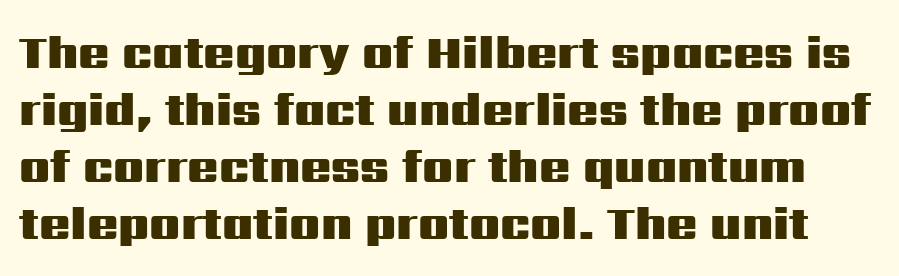
Q: Is the text bold? A: Yes.
Q: Is the text italic (slanted)? A: No, it is upright.
Q: Is the typeface a serif or a sans-serif typeface? A: Sans-serif.
Q: Is the text underlined? A: No.
Q: Is the spacing between letters normal or unusually wide? A: Normal.
Q: Width (condensed, normal, or wide)? A: Wide.
Q: Stroke contrast? A: Medium.
Q: x-height? A: Medium.
Q: Monospaced? A: No.
